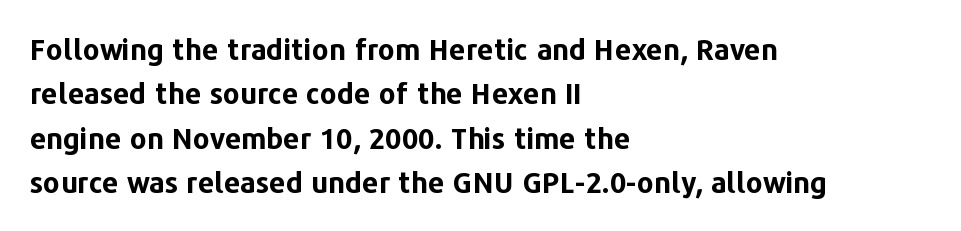
The passage shown is typed in a proportional face where columns would drift. Check where the strokes stop: nothing finishes them off — pure sans. Horizontal alignment here is leftward, the default for most running prose. Rule under the text: the space is simply empty. You'd pick this weight for a headline — it's a proper bold. Horizontal bands of white between lines are of average thickness.
